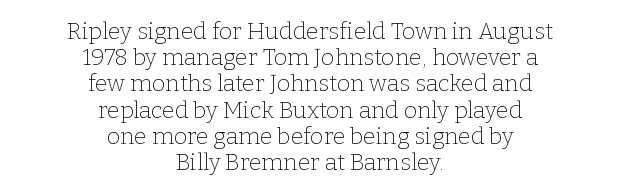
The image shows 23 px text type, upright; set centered, tight line spacing (1.14x), normal letter spacing, not underlined.
